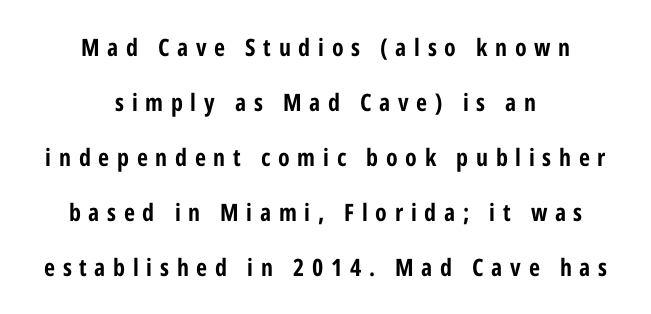
The image shows 24 px bold type, upright; set centered, loose line spacing (2.29x), unusually wide letter spacing (+0.32 em), not underlined.
